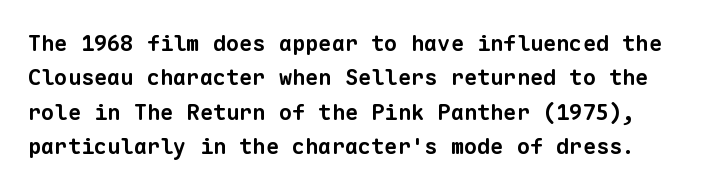
The image shows 22 px bold type; set normal line spacing (1.56x), normal letter spacing, not underlined.
